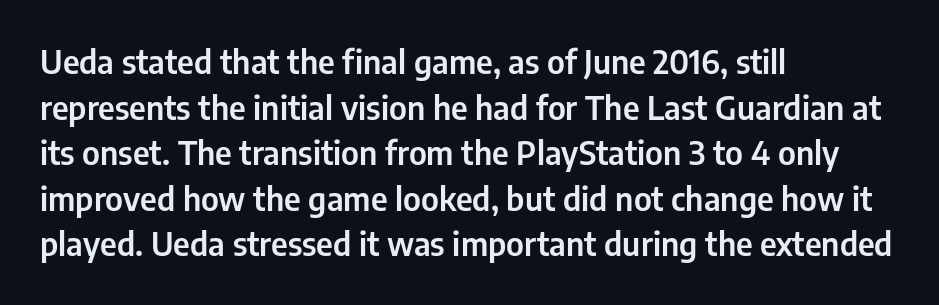
The image shows 33 px condensed sans-serif type, upright; set left-aligned, normal line spacing (1.38x), normal letter spacing, not underlined; low stroke contrast and a medium x-height.
